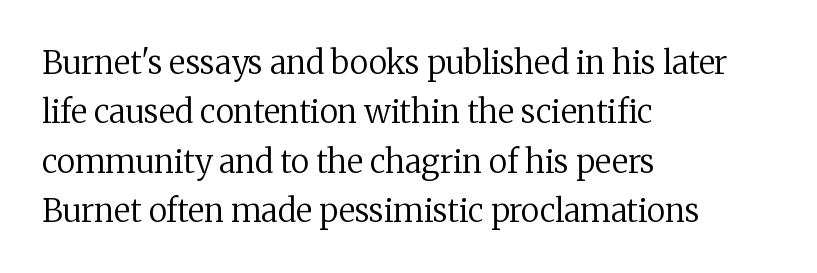
Q: Is the text bold? A: No.
Q: Is the text italic (slanted)? A: No, it is upright.
Q: Is the typeface a serif or a sans-serif typeface? A: Serif.
Q: Is the text underlined? A: No.
Q: How is the paragraph aligned? A: Left-aligned.
Q: Is the spacing between letters normal or unusually wide? A: Normal.
Q: Is the spacing between lines tight, normal or loose? A: Normal.
Q: Width (condensed, normal, or wide)? A: Normal.
Q: Stroke contrast? A: Medium.
Q: x-height? A: Medium.
Q: Monospaced? A: No.
